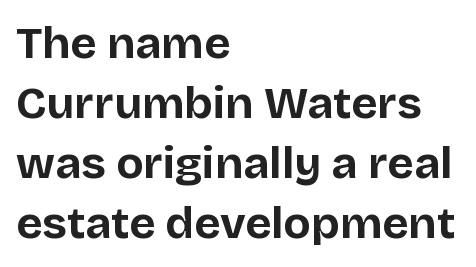
The image shows 45 px bold sans-serif type, upright; set left-aligned, normal line spacing (1.33x), normal letter spacing, not underlined; low stroke contrast and a large x-height.
